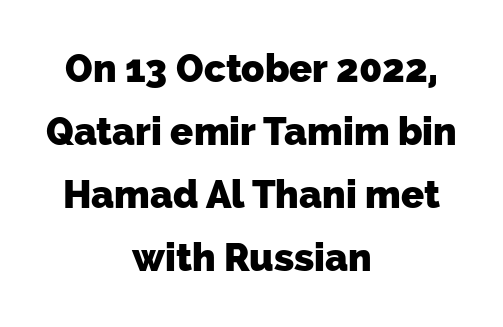
The image shows 38 px heavy sans-serif type; set centered, normal line spacing (1.66x), normal letter spacing, not underlined; low stroke contrast and a medium x-height.
